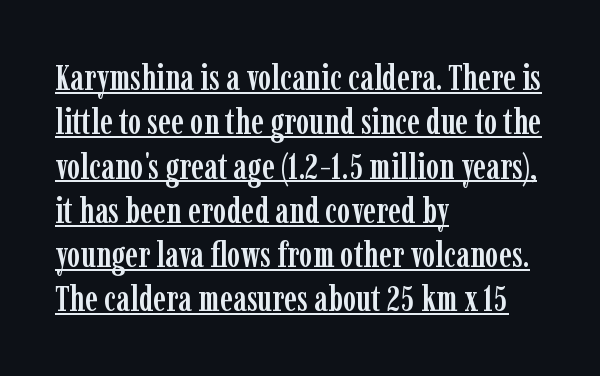
Q: Is the text italic (slanted)? A: No, it is upright.
Q: Is the typeface a serif or a sans-serif typeface? A: Serif.
Q: Is the text underlined? A: Yes.
Q: How is the paragraph aligned? A: Left-aligned.
Q: Is the spacing between letters normal or unusually wide? A: Normal.
Q: Width (condensed, normal, or wide)? A: Condensed.
Q: Stroke contrast? A: Low.
Q: x-height? A: Medium.
Q: Monospaced? A: No.
